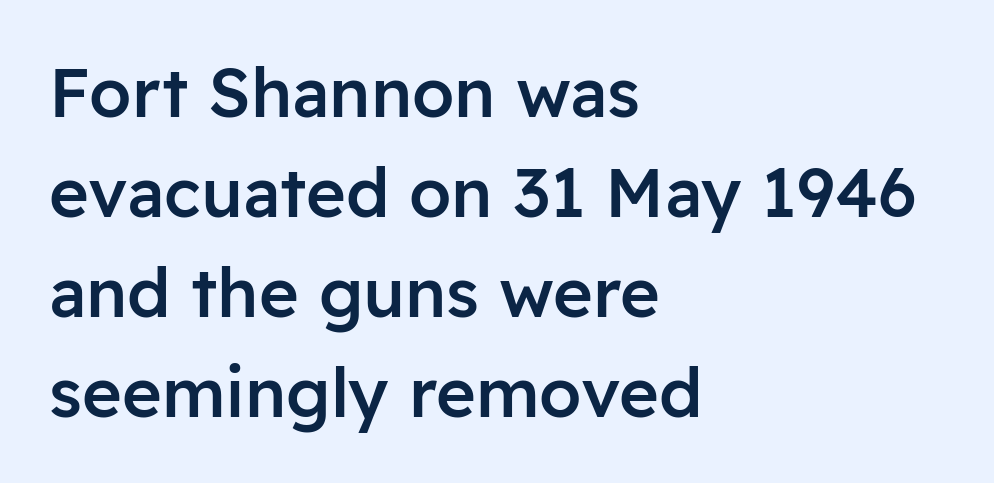
{"serif": "no", "italic": "no", "bold": "semi", "weight": "semibold", "width": "normal", "stroke_contrast": "low", "x_height": "medium", "monospaced": "no", "underline": "no", "align": "left", "line_spacing": "normal", "line_spacing_ratio": 1.47, "letter_spacing": "normal", "letter_spacing_em": 0.0, "glyph_px": 68}
